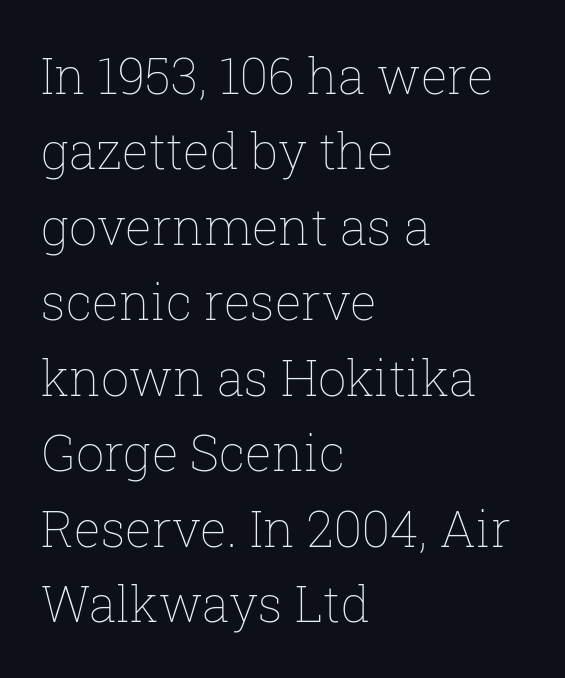
Q: Is the text bold? A: No.
Q: Is the text italic (slanted)? A: No, it is upright.
Q: Is the text underlined? A: No.
Q: How is the paragraph aligned? A: Left-aligned.
Q: Is the spacing between letters normal or unusually wide? A: Normal.
Q: Is the spacing between lines tight, normal or loose? A: Normal.
Q: Width (condensed, normal, or wide)? A: Normal.
Q: Stroke contrast? A: Low.
Q: x-height? A: Medium.
Q: Monospaced? A: No.
